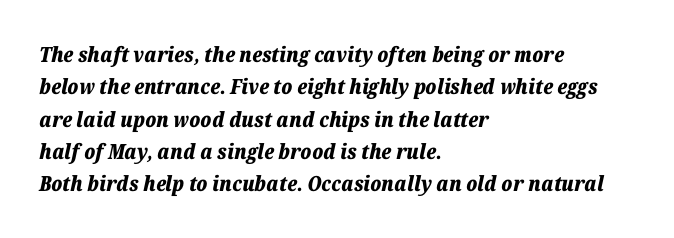
{"italic": "yes", "lean": "right", "slant_degrees": 12, "bold": "yes", "underline": "no", "align": "left", "line_spacing": "normal", "line_spacing_ratio": 1.54, "letter_spacing": "normal", "letter_spacing_em": 0.0, "glyph_px": 21}
